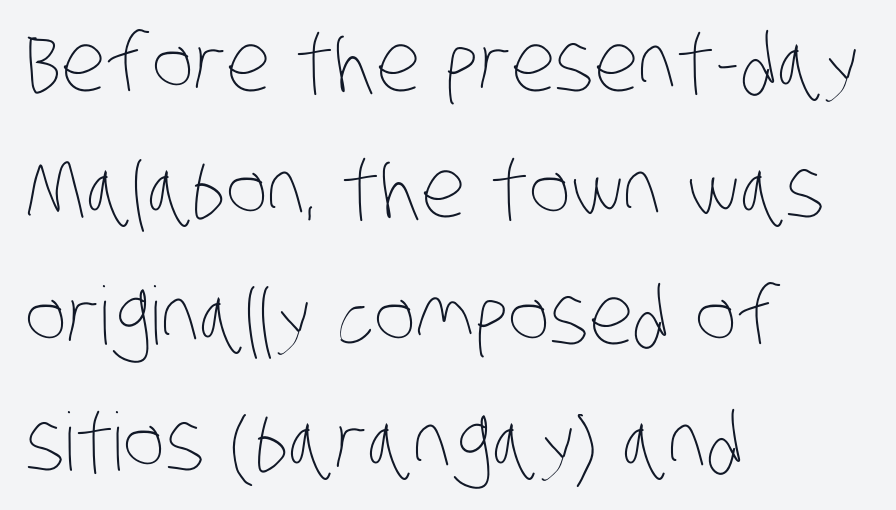
Q: Is the text bold? A: No.
Q: Is the text underlined? A: No.
Q: How is the paragraph aligned? A: Left-aligned.
Q: Is the spacing between letters normal or unusually wide? A: Normal.
Q: Is the spacing between lines tight, normal or loose? A: Normal.
Q: Width (condensed, normal, or wide)? A: Condensed.
Q: Stroke contrast? A: Low.
Q: x-height? A: Large.
Q: Monospaced? A: No.
